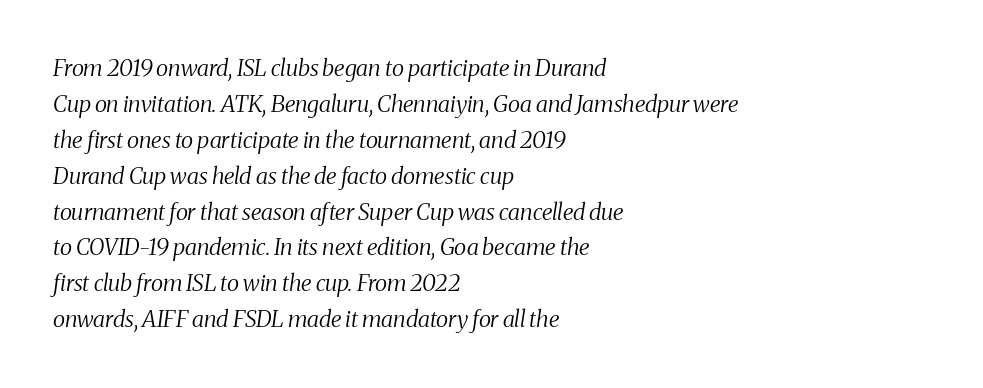
Q: Is the text bold? A: No.
Q: Is the text italic (slanted)? A: Yes, it leans right by about 8 degrees.
Q: Is the text underlined? A: No.
Q: How is the paragraph aligned? A: Left-aligned.
Q: Is the spacing between letters normal or unusually wide? A: Normal.
Q: Is the spacing between lines tight, normal or loose? A: Normal.
